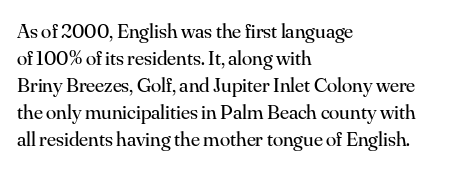
Q: Is the text bold? A: No.
Q: Is the text italic (slanted)? A: No, it is upright.
Q: Is the text underlined? A: No.
Q: How is the paragraph aligned? A: Left-aligned.
Q: Is the spacing between letters normal or unusually wide? A: Normal.
Q: Is the spacing between lines tight, normal or loose? A: Normal.
